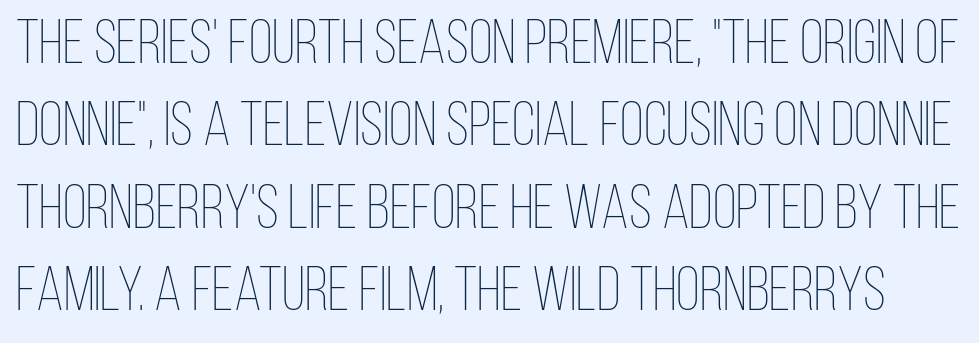
{"italic": "no", "bold": "no", "weight": "thin", "width": "condensed", "stroke_contrast": "low", "x_height": "large", "monospaced": "no", "underline": "no", "line_spacing": "normal", "line_spacing_ratio": 1.33, "letter_spacing": "normal", "letter_spacing_em": 0.0, "glyph_px": 62}
